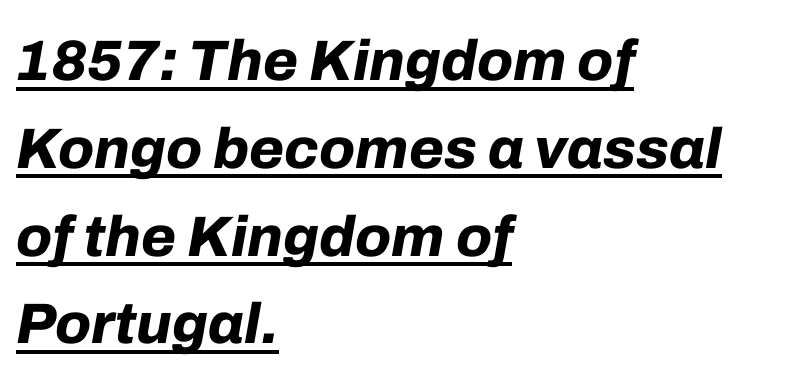
Q: Is the text bold? A: Yes.
Q: Is the text italic (slanted)? A: Yes, it leans right by about 10 degrees.
Q: Is the text underlined? A: Yes.
Q: How is the paragraph aligned? A: Left-aligned.
Q: Is the spacing between letters normal or unusually wide? A: Normal.
Q: Is the spacing between lines tight, normal or loose? A: Normal.
Q: Width (condensed, normal, or wide)? A: Normal.
Q: Stroke contrast? A: Low.
Q: x-height? A: Medium.
Q: Monospaced? A: No.
